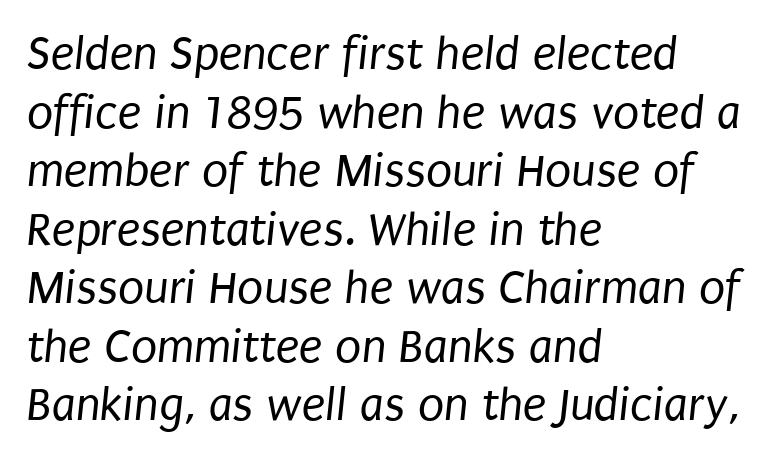
Q: Is the text bold? A: No.
Q: Is the typeface a serif or a sans-serif typeface? A: Sans-serif.
Q: Is the text underlined? A: No.
Q: How is the paragraph aligned? A: Left-aligned.
Q: Is the spacing between letters normal or unusually wide? A: Normal.
Q: Width (condensed, normal, or wide)? A: Condensed.
Q: Stroke contrast? A: Low.
Q: x-height? A: Large.
Q: Monospaced? A: No.
